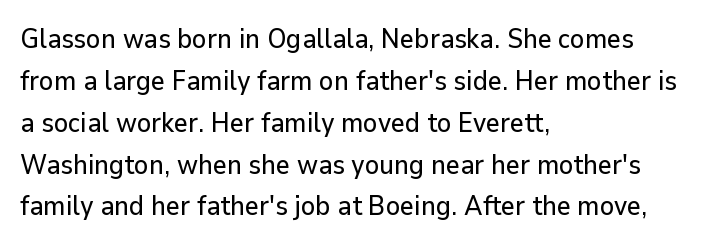
{"italic": "no", "underline": "no", "align": "left", "line_spacing": "normal", "line_spacing_ratio": 1.55, "letter_spacing": "normal", "letter_spacing_em": 0.0, "glyph_px": 27}
